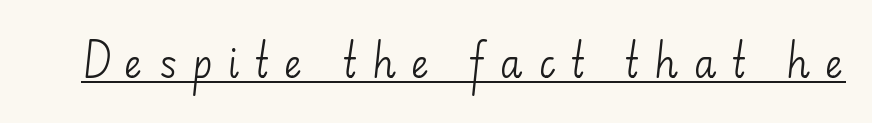
The passage shown is typed in a proportional face where columns would drift. The passage shown has open, widely tracked lettering throughout. The glyphs in this specimen are sans serif.
